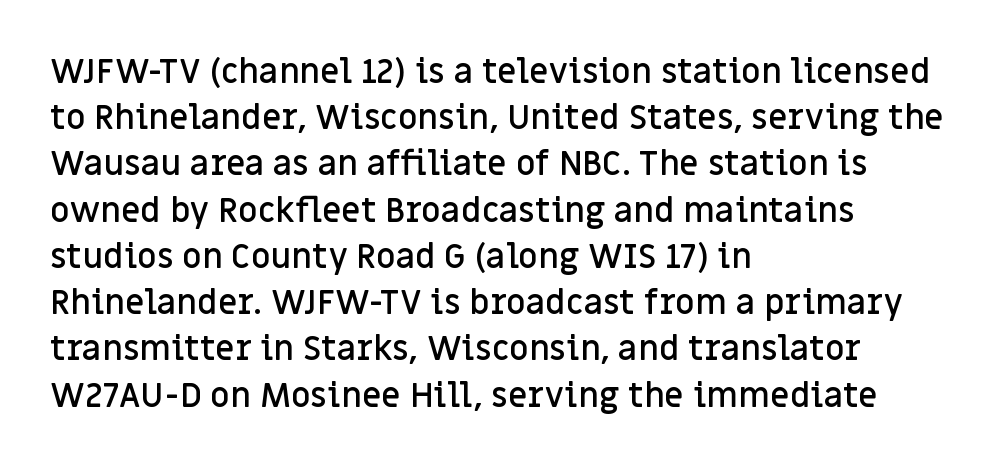
{"serif": "no", "italic": "no", "bold": "semi", "weight": "semibold", "width": "normal", "stroke_contrast": "low", "x_height": "large", "monospaced": "no", "underline": "no", "align": "left", "line_spacing": "normal", "line_spacing_ratio": 1.36, "letter_spacing": "normal", "letter_spacing_em": 0.0, "glyph_px": 34}
